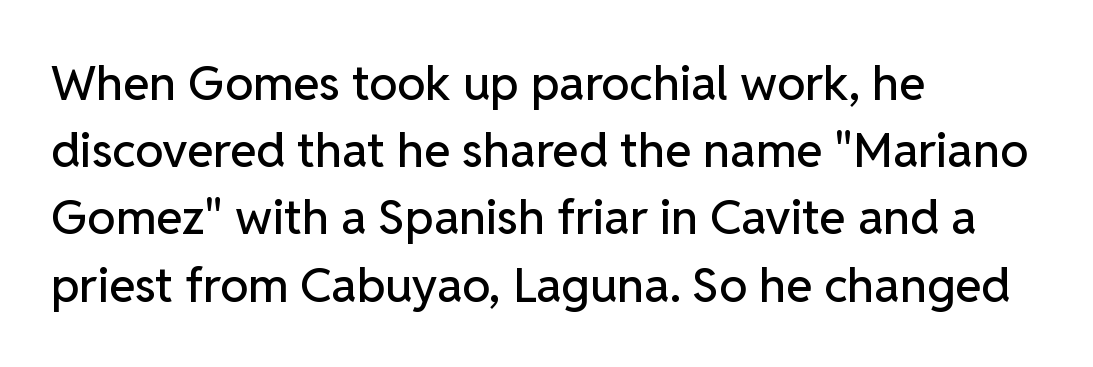
The image shows 48 px sans-serif type, upright; set left-aligned, normal line spacing (1.4x), normal letter spacing, not underlined; low stroke contrast and a medium x-height.
